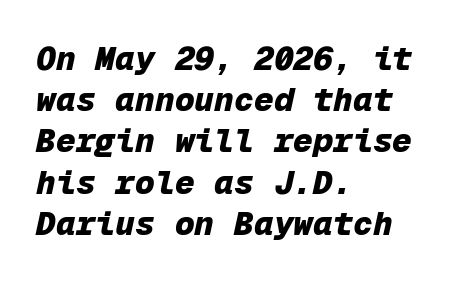
Unmarked baselines from the first word to the last. Tracking here is standard; glyphs follow each other at the usual distance. The letters are bold, with thick, heavy strokes. A typesetter would call this leading conventional body-copy spacing. Monospaced: the letters line up in strict vertical columns.
